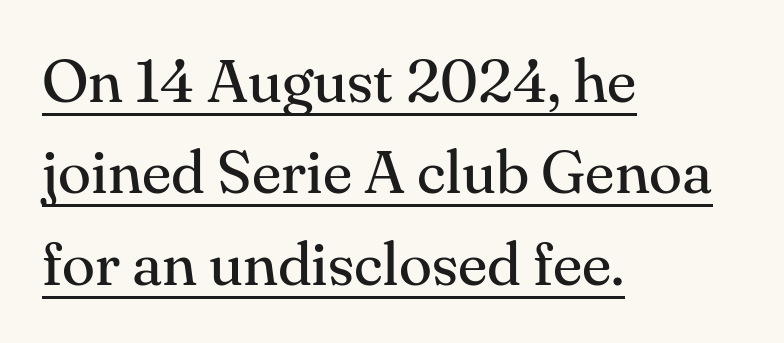
{"serif": "yes", "italic": "no", "bold": "no", "weight": "regular", "width": "normal", "stroke_contrast": "medium", "x_height": "small", "monospaced": "no", "underline": "yes", "align": "left", "line_spacing": "normal", "line_spacing_ratio": 1.5, "letter_spacing": "normal", "letter_spacing_em": 0.0, "glyph_px": 61}
